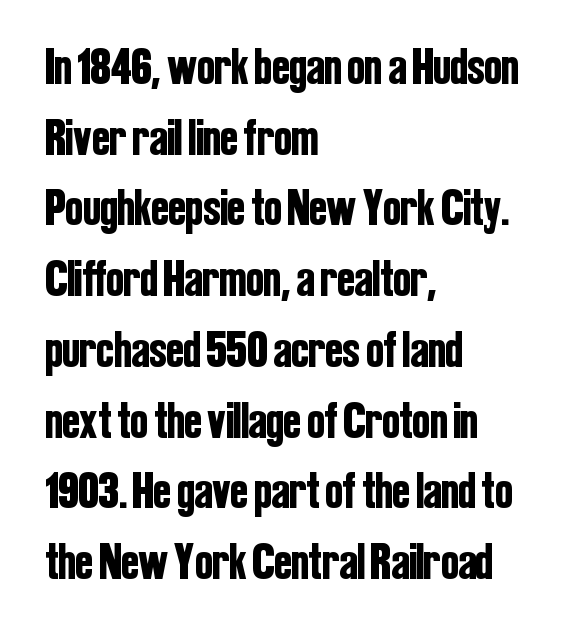
The leading is moderate, giving the passage an even texture. The passage shown is not underscored anywhere. Does the copy run flush right? No — it runs flush left. Proportional: the letters do not fall into vertical columns. Look at the tracking — it's just the regular setting, nothing added. The font's upright variant was chosen for this text.
